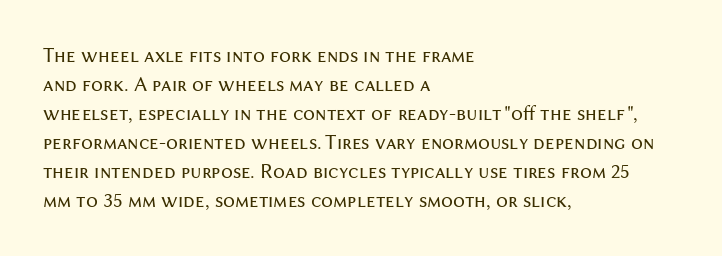
The image shows 21 px text type, upright; set left-aligned, normal line spacing (1.38x), normal letter spacing, not underlined.
